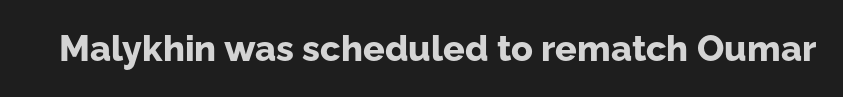
{"serif": "no", "italic": "no", "bold": "yes", "weight": "bold", "width": "normal", "stroke_contrast": "low", "x_height": "medium", "monospaced": "no", "underline": "no", "letter_spacing": "normal", "letter_spacing_em": 0.0, "glyph_px": 36}
